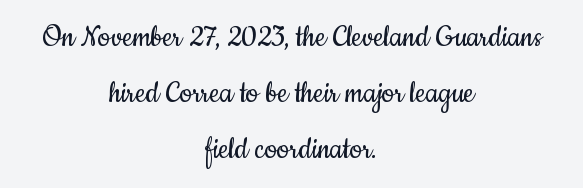
The image shows 34 px regular-weight, condensed sans-serif type; set centered, normal line spacing (1.64x), normal letter spacing, not underlined; low stroke contrast and a small x-height.
